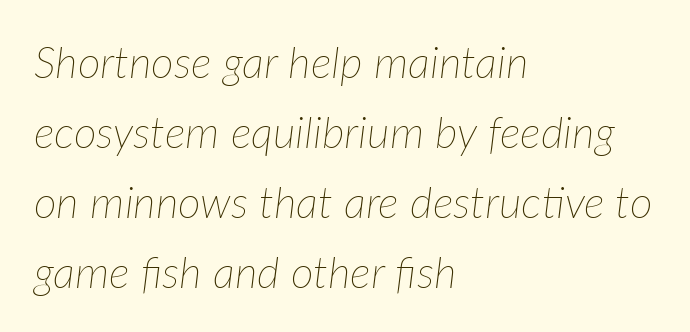
{"italic": "yes", "lean": "right", "slant_degrees": 7, "bold": "no", "weight": "thin", "width": "normal", "stroke_contrast": "low", "x_height": "medium", "monospaced": "no", "underline": "no", "align": "left", "line_spacing": "normal", "line_spacing_ratio": 1.59, "letter_spacing": "normal", "letter_spacing_em": 0.0, "glyph_px": 44}
